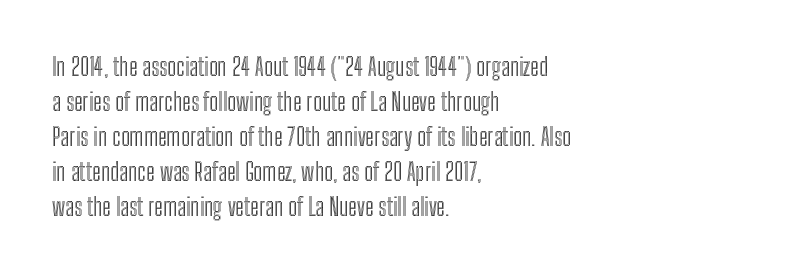
{"italic": "no", "underline": "no", "align": "left", "line_spacing": "normal", "line_spacing_ratio": 1.46, "letter_spacing": "normal", "letter_spacing_em": 0.0, "glyph_px": 24}
